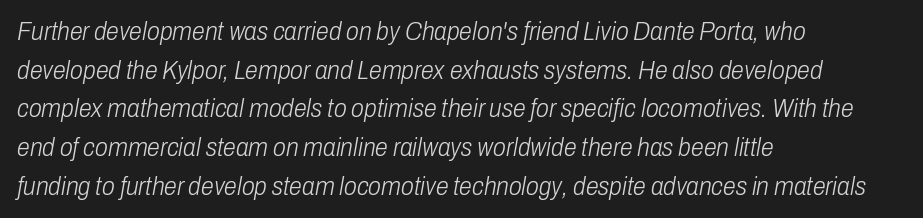
The image shows 26 px text type, italic (leaning right); set left-aligned, normal line spacing (1.49x), normal letter spacing, not underlined.
